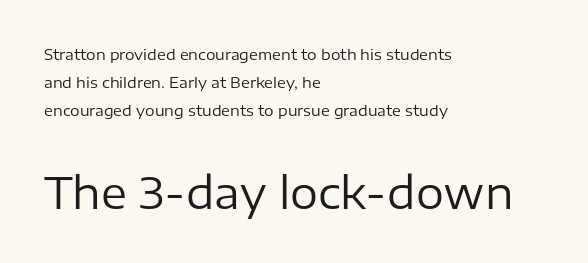
Q: Is the text bold? A: No.
Q: Is the text italic (slanted)? A: No, it is upright.
Q: Is the typeface a serif or a sans-serif typeface? A: Sans-serif.
Q: Is the text underlined? A: No.
Q: How is the paragraph aligned? A: Left-aligned.
Q: Is the spacing between letters normal or unusually wide? A: Normal.
Q: Which block of text is set in a larger size, the first (top) or the second (bottom)? A: The second (bottom) one.
Q: Width (condensed, normal, or wide)? A: Normal.
Q: Stroke contrast? A: Low.
Q: x-height? A: Medium.
Q: Monospaced? A: No.
